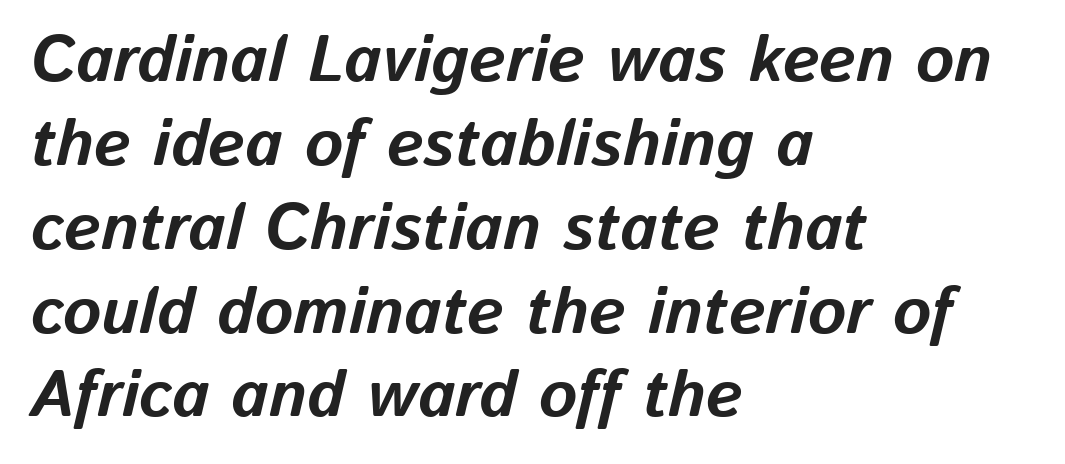
Observe the ordinary spacing: letters are neighbours, not strangers. A full-strength bold gives these letters their thick strokes. Proportional: the letters do not fall into vertical columns. Does the copy run flush right? No — it runs flush left. The baseline area is clear. Looking at the ascenders, they clearly lean.
